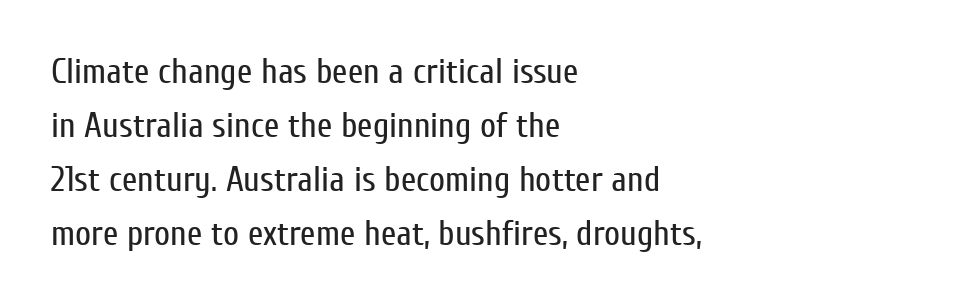
Q: Is the text bold? A: No.
Q: Is the text italic (slanted)? A: No, it is upright.
Q: Is the typeface a serif or a sans-serif typeface? A: Sans-serif.
Q: Is the text underlined? A: No.
Q: How is the paragraph aligned? A: Left-aligned.
Q: Is the spacing between letters normal or unusually wide? A: Normal.
Q: Is the spacing between lines tight, normal or loose? A: Normal.
Q: Width (condensed, normal, or wide)? A: Condensed.
Q: Stroke contrast? A: Low.
Q: x-height? A: Medium.
Q: Monospaced? A: No.
